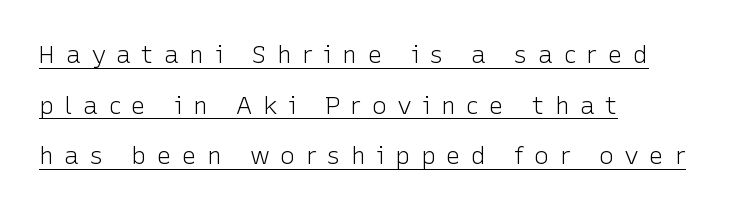
Q: Is the text bold? A: No.
Q: Is the text italic (slanted)? A: No, it is upright.
Q: Is the text underlined? A: Yes.
Q: How is the paragraph aligned? A: Left-aligned.
Q: Is the spacing between letters normal or unusually wide? A: Unusually wide.
Q: Is the spacing between lines tight, normal or loose? A: Loose.
